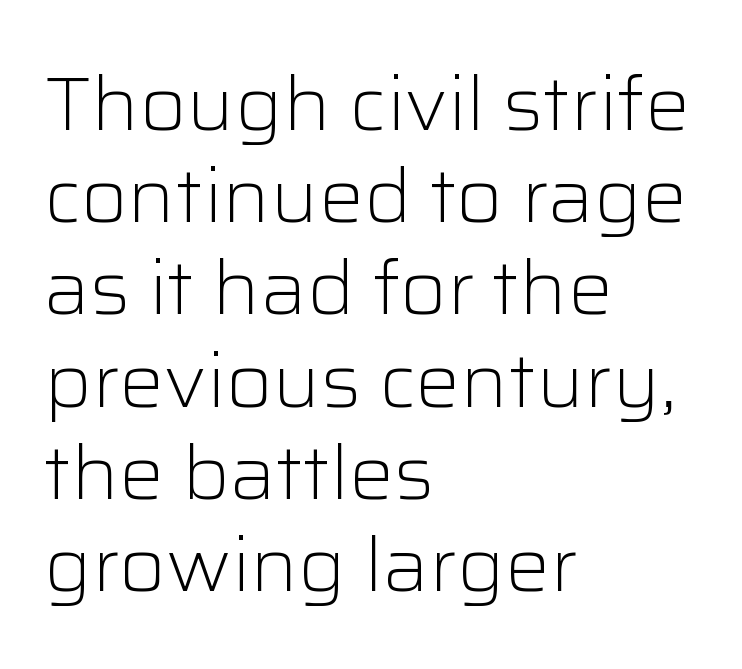
Nothing sits at the stroke ends, so this counts as sans-serif. The typesetting does not lean heavy: it is not bold. A roman cut, with each character standing at attention. Line starts are locked; line ends wander.
